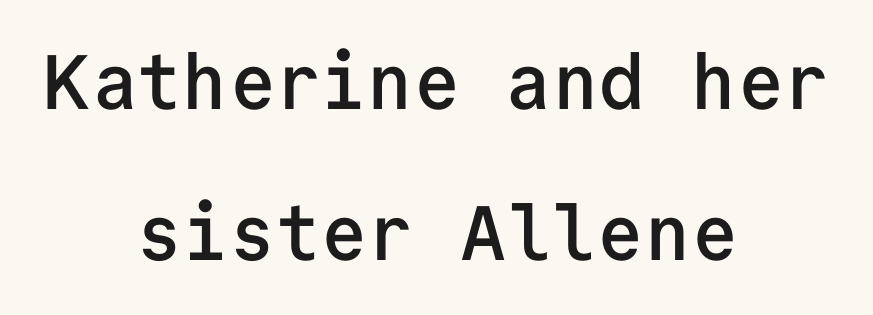
The image shows 77 px semibold sans-serif type, upright, monospaced; set centered, loose line spacing (1.96x), normal letter spacing, not underlined; low stroke contrast and a medium x-height.
